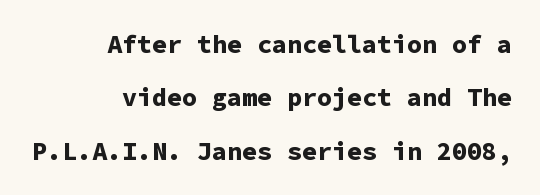
The image shows 25 px bold type, upright; set right-aligned, loose line spacing (2.14x), normal letter spacing, not underlined.
